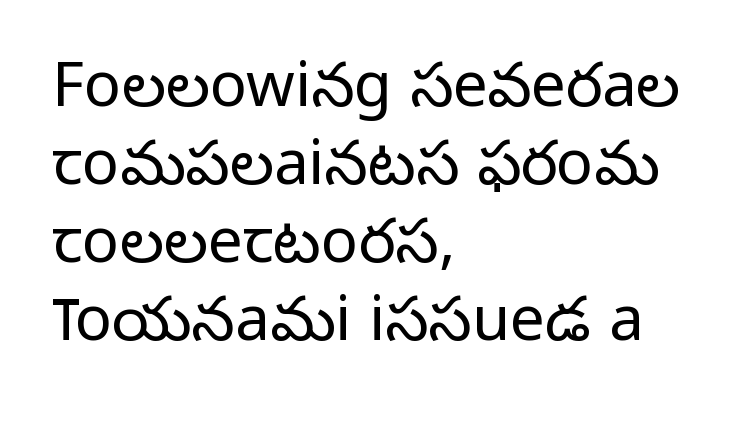
The image shows 62 px light sans-serif type, upright; set left-aligned, normal line spacing (1.26x), normal letter spacing, not underlined; low stroke contrast and a medium x-height.
